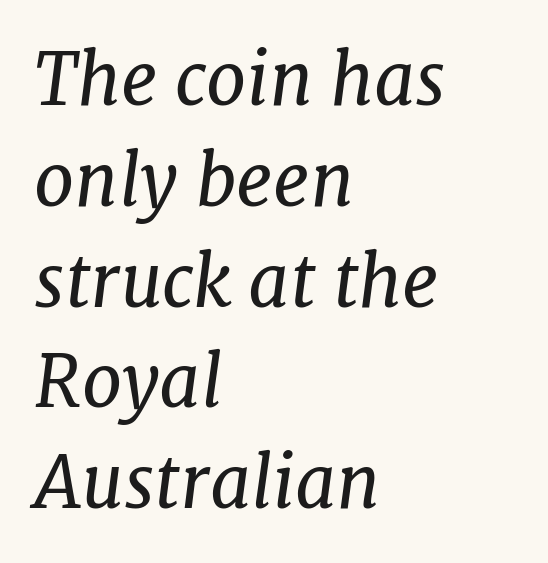
Q: Is the text bold? A: No.
Q: Is the text italic (slanted)? A: Yes, it leans right by about 7 degrees.
Q: Is the typeface a serif or a sans-serif typeface? A: Serif.
Q: Is the text underlined? A: No.
Q: How is the paragraph aligned? A: Left-aligned.
Q: Is the spacing between letters normal or unusually wide? A: Normal.
Q: Is the spacing between lines tight, normal or loose? A: Normal.
Q: Width (condensed, normal, or wide)? A: Normal.
Q: Stroke contrast? A: Low.
Q: x-height? A: Medium.
Q: Monospaced? A: No.
